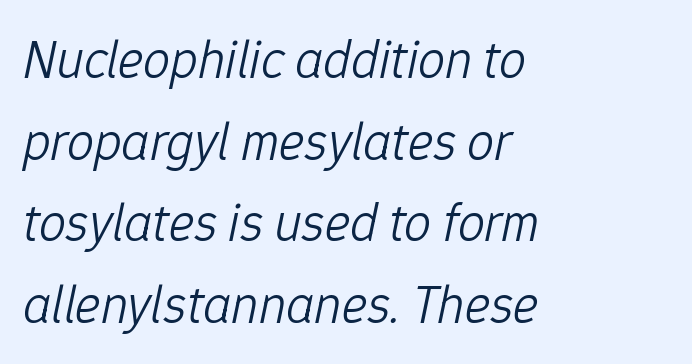
The image shows 54 px light type, italic (leaning right); set left-aligned, normal line spacing (1.51x), normal letter spacing, not underlined; low stroke contrast and a medium x-height.
